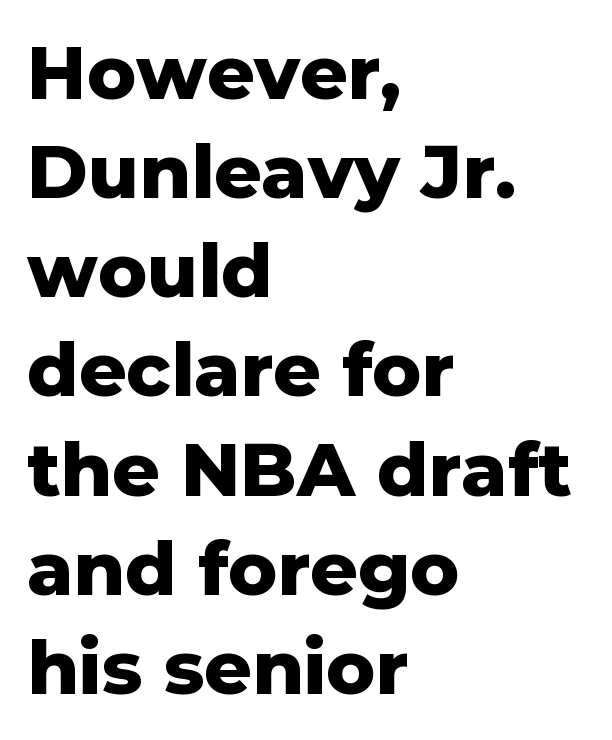
The rendering shows plain stroke endings on the letterforms — a sans-serif design. What weight is shown? A full bold with thick strokes. Unlike italic type, these characters show no tilt at all. The string is rendered with underlining switched off. Characters follow at the spacing the type designer built in.
